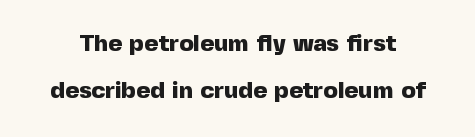
The image shows 24 px bold type, upright; set loose line spacing (1.97x), normal letter spacing, not underlined.
